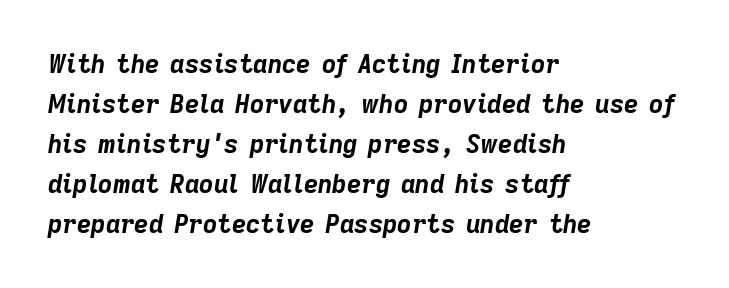
The image shows 25 px bold type, italic (leaning right); set left-aligned, normal line spacing (1.6x), normal letter spacing, not underlined.
